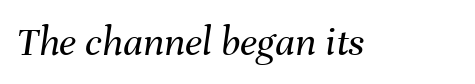
Every character sits at an angle, as italics do. The letterforms sit shoulder to shoulder at normal distance. No heavy texture on the line: the type isn't bold. The words here are not underlined.
